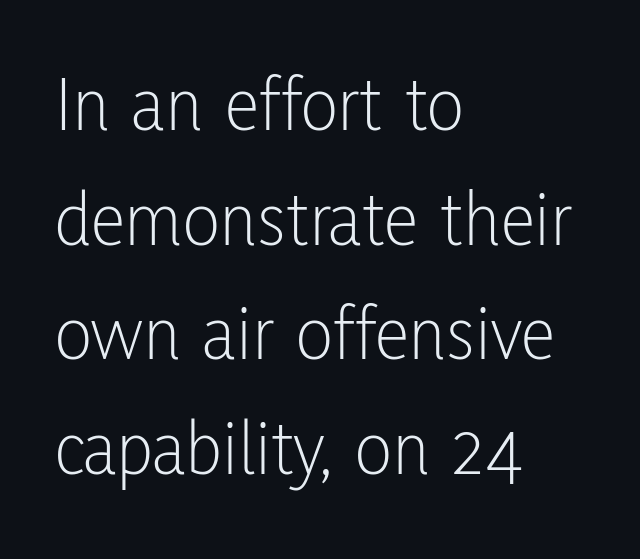
{"serif": "no", "italic": "no", "bold": "no", "weight": "light", "width": "condensed", "stroke_contrast": "low", "x_height": "medium", "monospaced": "no", "underline": "no", "align": "left", "line_spacing": "normal", "line_spacing_ratio": 1.47, "letter_spacing": "normal", "letter_spacing_em": 0.0, "glyph_px": 78}
